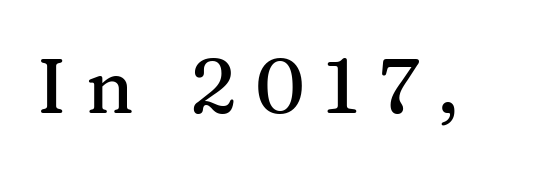
Q: Is the text italic (slanted)? A: No, it is upright.
Q: Is the typeface a serif or a sans-serif typeface? A: Serif.
Q: Is the text underlined? A: No.
Q: Is the spacing between letters normal or unusually wide? A: Unusually wide.
Q: Width (condensed, normal, or wide)? A: Normal.
Q: Stroke contrast? A: Medium.
Q: x-height? A: Medium.
Q: Monospaced? A: No.
